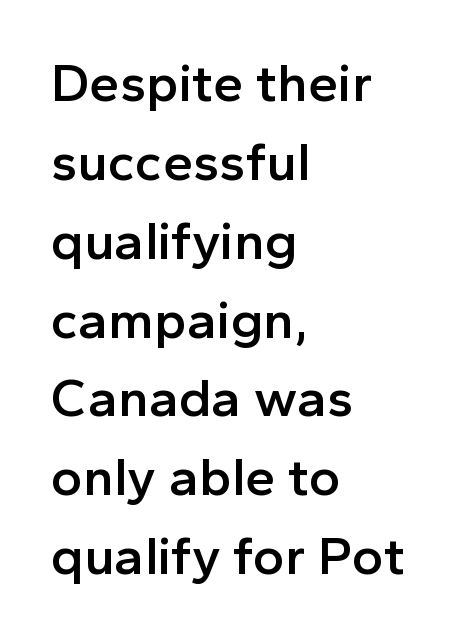
The font's upright variant was chosen for this text. The compositor pushed each line to the left boundary. Underlining? Definitely not there. Regarding serifs, this sample does without them. The block of text has a typical density, with ordinary space between rows.
